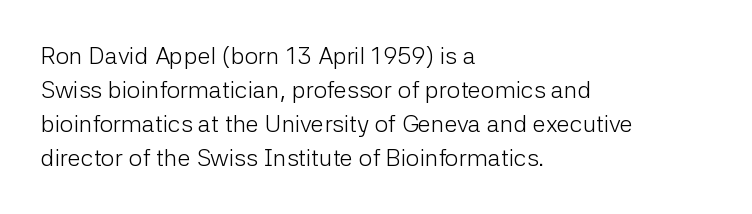
Just letters on the line, the space beneath them empty. The lines sit at an ordinary, default distance from one another. Reading down the block, your eye returns to a fixed left position each line. Think standard paragraph weight, or any step lighter than that.
